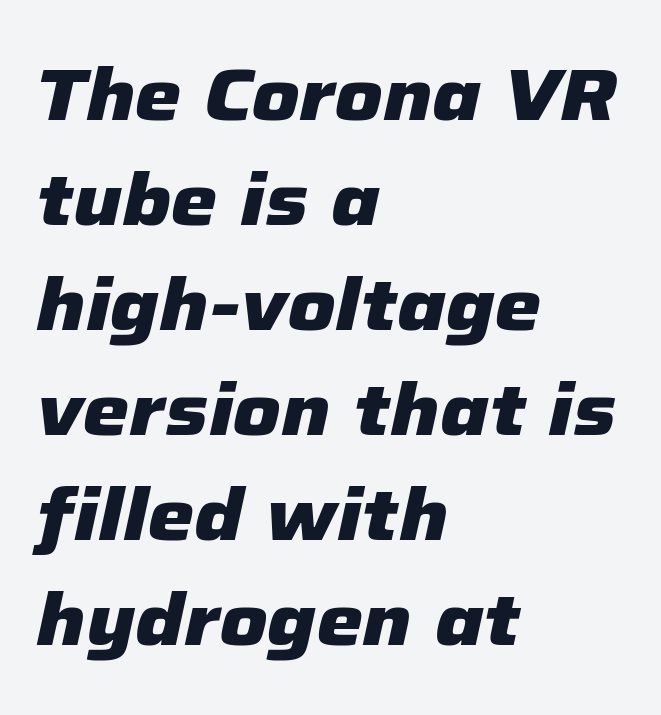
The image shows 74 px heavy type, italic (leaning right); set left-aligned, normal line spacing (1.42x), normal letter spacing, not underlined; low stroke contrast and a medium x-height.
